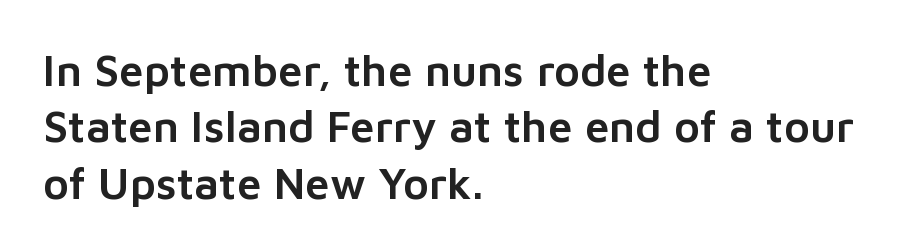
{"serif": "no", "italic": "no", "width": "normal", "stroke_contrast": "low", "x_height": "medium", "monospaced": "no", "underline": "no", "align": "left", "line_spacing": "normal", "line_spacing_ratio": 1.28, "letter_spacing": "normal", "letter_spacing_em": 0.0, "glyph_px": 44}
